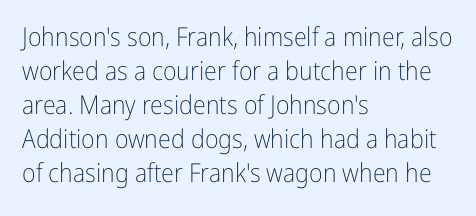
Q: Is the text bold? A: No.
Q: Is the text italic (slanted)? A: No, it is upright.
Q: Is the text underlined? A: No.
Q: How is the paragraph aligned? A: Left-aligned.
Q: Is the spacing between letters normal or unusually wide? A: Normal.
Q: Is the spacing between lines tight, normal or loose? A: Normal.
